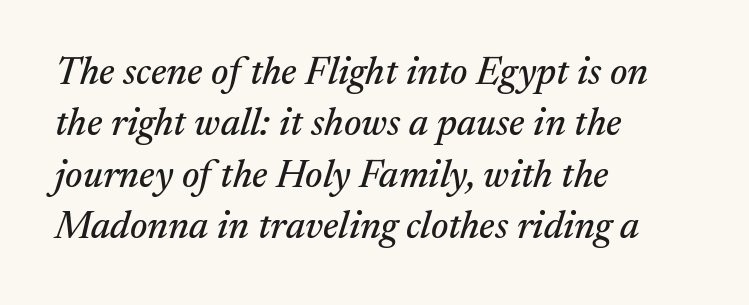
Classification — serif. The lines in this sample share a left origin and differ only in where they stop. Spacing between characters is what you'd get straight out of the box. Words float on clear page, feet unadorned. This sample has the flowing, uneven cadence of proportional lettering. The leading is moderate, giving the passage an even texture.
